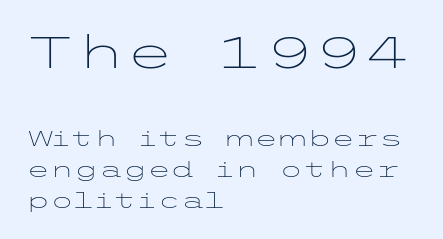
The image shows 45 px light, wide sans-serif type, upright; set left-aligned, normal line spacing (1.4x), normal letter spacing, not underlined; the first (top) block is 2.05x larger; low stroke contrast and a medium x-height.
